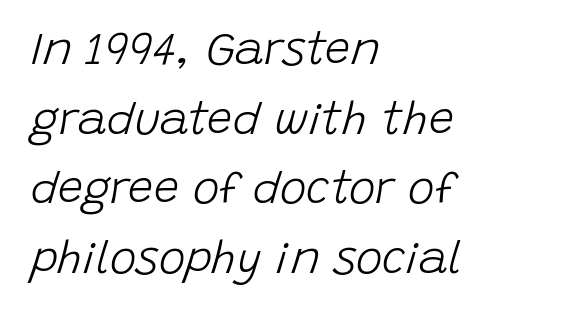
The image shows 45 px light type, italic (leaning right); set left-aligned, normal line spacing (1.55x), normal letter spacing, not underlined; low stroke contrast and a large x-height.
